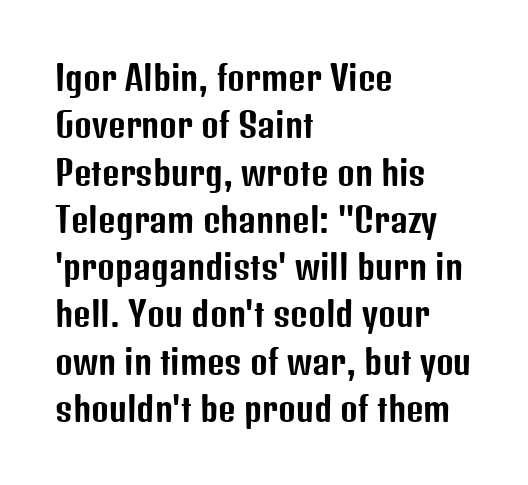
The image shows 34 px condensed sans-serif type, upright; set left-aligned, normal line spacing (1.39x), normal letter spacing, not underlined; low stroke contrast and a medium x-height.
